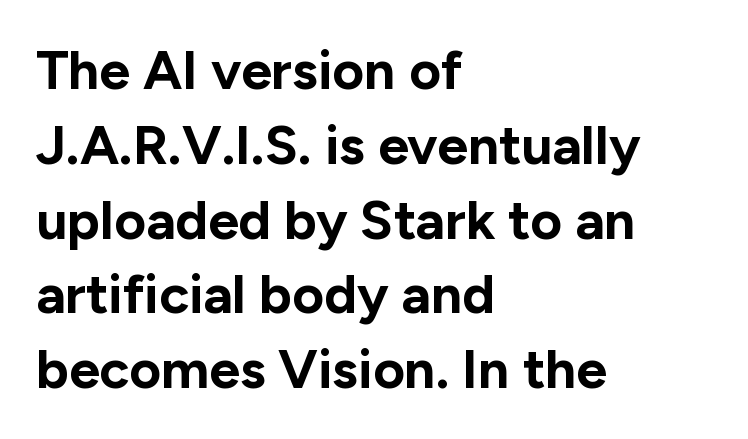
{"serif": "no", "italic": "no", "bold": "yes", "weight": "bold", "width": "normal", "stroke_contrast": "low", "x_height": "medium", "monospaced": "no", "underline": "no", "align": "left", "line_spacing": "normal", "line_spacing_ratio": 1.36, "letter_spacing": "normal", "letter_spacing_em": 0.0, "glyph_px": 55}
